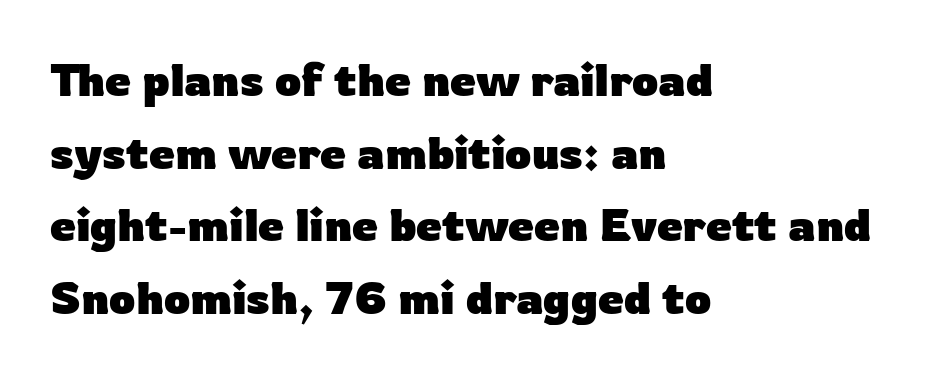
The image shows 46 px heavy sans-serif type, upright; set left-aligned, normal line spacing (1.58x), normal letter spacing, not underlined; low stroke contrast and a medium x-height.
